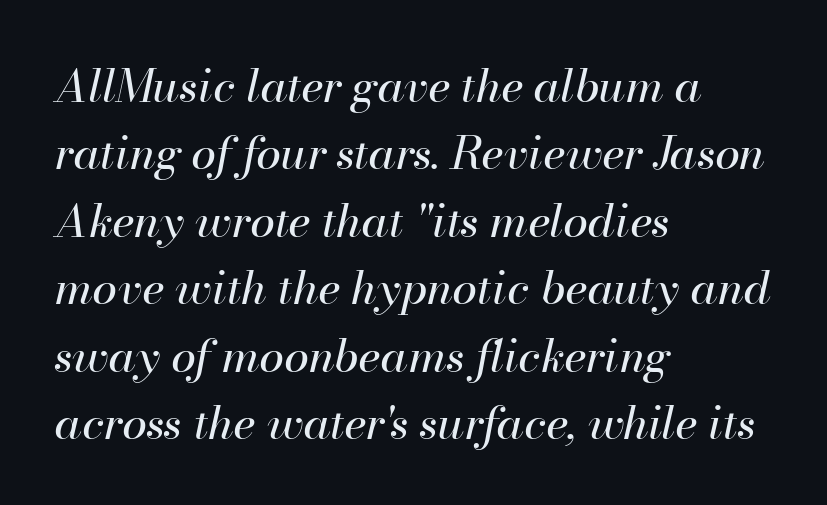
The image shows 45 px regular-weight type, italic (leaning right); set left-aligned, normal line spacing (1.5x), normal letter spacing, not underlined; high stroke contrast and a small x-height.
